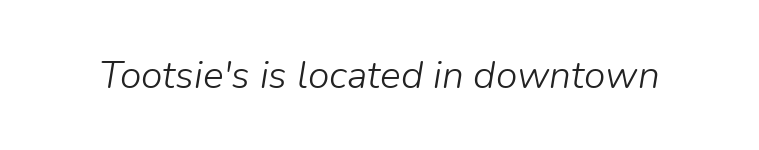
The gap between lines stays unmarked. This sample uses an oblique cut, with every glyph tilted off the vertical. In terms of letterspacing, this is plain default setting. Think of a printed novel: that variable character pitch is what you see here. Is this a heavy cut? Hardly; it is regular or lighter.
